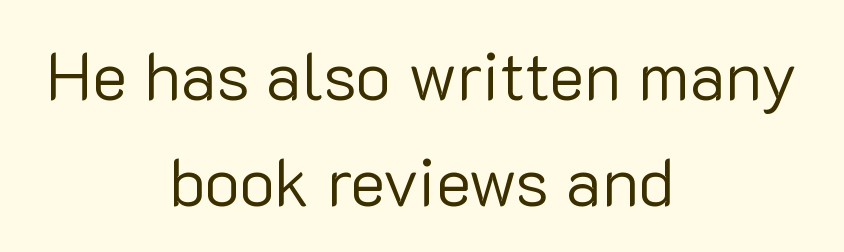
This is sans-serif lettering, the kind often seen on screens and signage. This sample is center-justified, so both line endings float freely. The face used here is proportionally spaced, like ordinary book or web type. Glance below the letters and you will spot only blank space.
